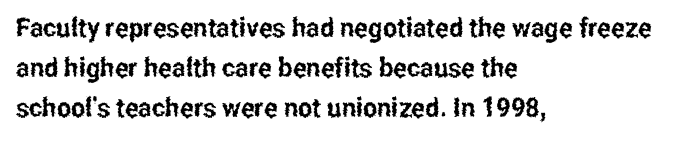
{"italic": "no", "underline": "no", "align": "left", "line_spacing": "normal", "line_spacing_ratio": 1.49, "letter_spacing": "normal", "letter_spacing_em": 0.0, "glyph_px": 27}
